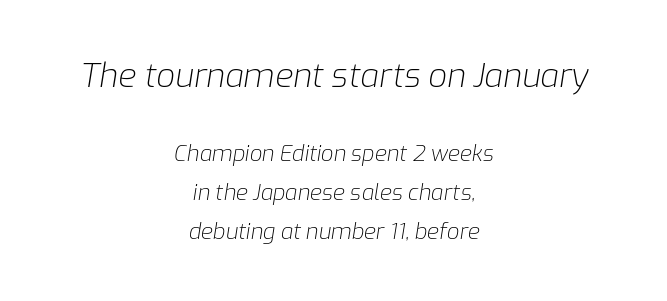
{"italic": "yes", "lean": "right", "slant_degrees": 9, "bold": "no", "weight": "light", "width": "normal", "stroke_contrast": "low", "x_height": "medium", "monospaced": "no", "underline": "no", "align": "center", "line_spacing_ratio": 1.78, "letter_spacing": "normal", "letter_spacing_em": 0.0, "larger_block": "first", "size_ratio": 1.5, "glyph_px": 33}
